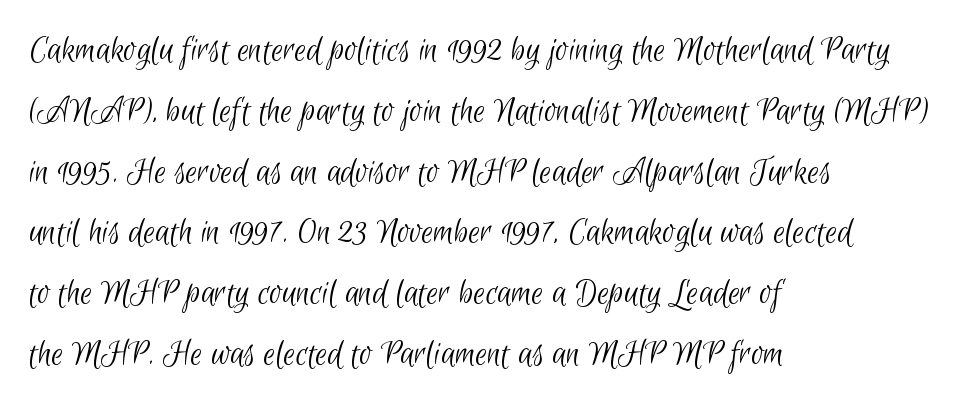
{"serif": "no", "bold": "no", "weight": "light", "width": "condensed", "stroke_contrast": "low", "x_height": "small", "monospaced": "no", "underline": "no", "align": "left", "line_spacing": "normal", "line_spacing_ratio": 1.6, "letter_spacing": "normal", "letter_spacing_em": 0.0, "glyph_px": 38}
